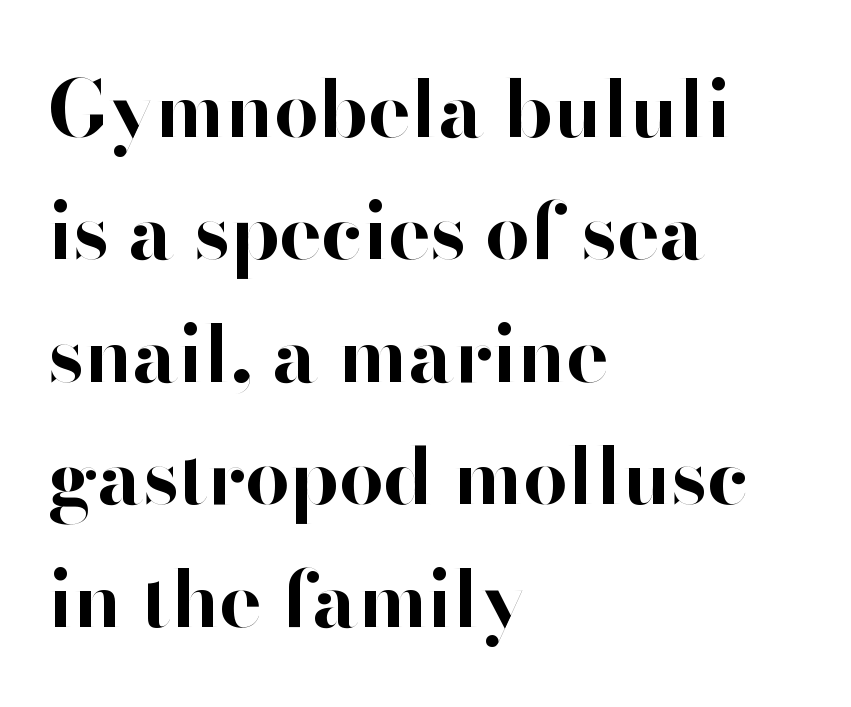
{"serif": "no", "italic": "no", "bold": "yes", "weight": "bold", "width": "normal", "stroke_contrast": "high", "x_height": "small", "monospaced": "no", "underline": "no", "align": "left", "line_spacing": "normal", "line_spacing_ratio": 1.55, "letter_spacing": "normal", "letter_spacing_em": 0.0, "glyph_px": 79}
